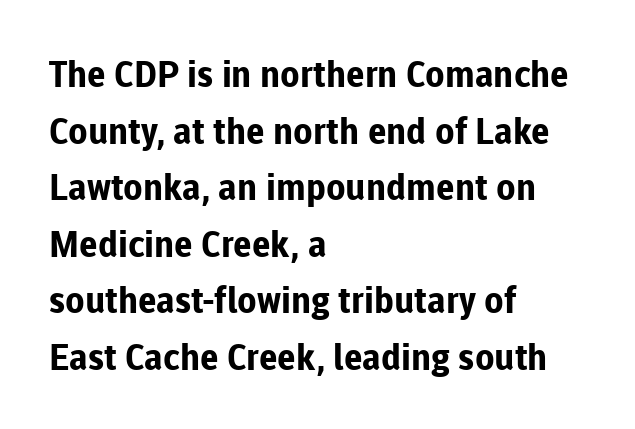
Q: Is the text bold? A: Yes.
Q: Is the text italic (slanted)? A: No, it is upright.
Q: Is the typeface a serif or a sans-serif typeface? A: Sans-serif.
Q: Is the text underlined? A: No.
Q: How is the paragraph aligned? A: Left-aligned.
Q: Is the spacing between letters normal or unusually wide? A: Normal.
Q: Is the spacing between lines tight, normal or loose? A: Normal.
Q: Width (condensed, normal, or wide)? A: Normal.
Q: Stroke contrast? A: Low.
Q: x-height? A: Medium.
Q: Monospaced? A: No.
